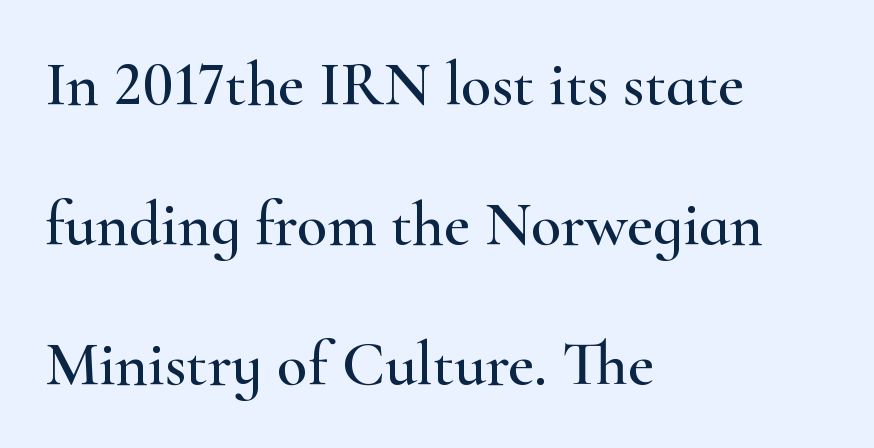
Classification — serif. No word sits above an underline. Typeset ragged right — the left edge is the straight one. The rendering uses natural spacing where letterforms have individual widths. Italic: no, the glyphs are upright roman.
